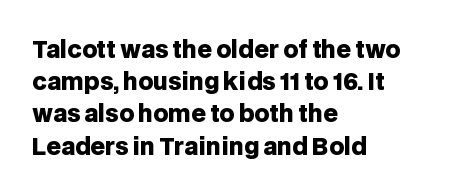
{"italic": "no", "bold": "yes", "underline": "no", "align": "left", "line_spacing": "normal", "line_spacing_ratio": 1.4, "letter_spacing": "normal", "letter_spacing_em": 0.0, "glyph_px": 23}
